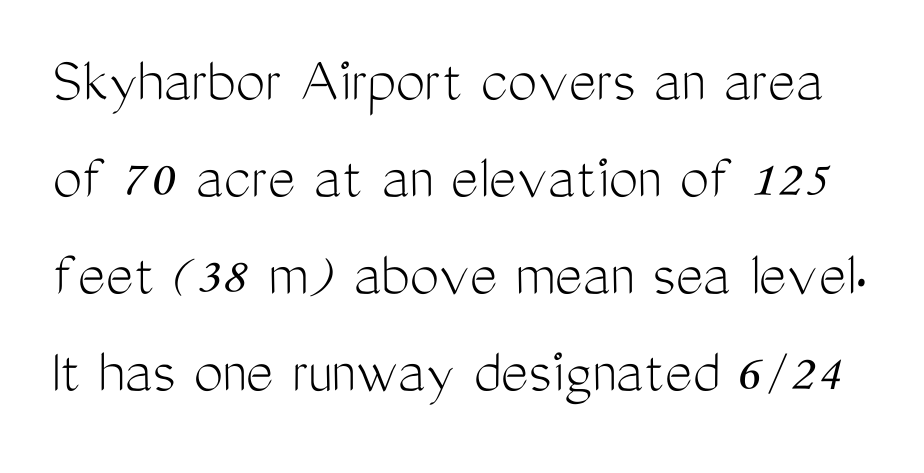
{"serif": "no", "italic": "no", "bold": "no", "weight": "light", "width": "condensed", "stroke_contrast": "medium", "x_height": "medium", "monospaced": "no", "underline": "no", "line_spacing": "normal", "line_spacing_ratio": 1.47, "letter_spacing": "normal", "letter_spacing_em": 0.0, "glyph_px": 66}
